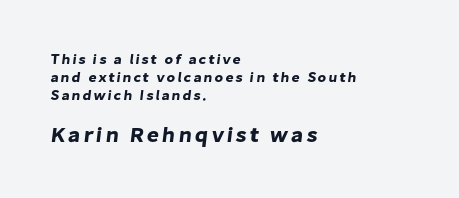
The image shows 21 px text type; set left-aligned, normal line spacing (1.28x), not underlined; the second (bottom) block is 1.5x larger.
